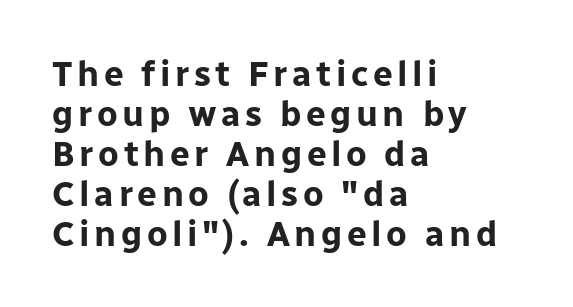
Rows of type sit shoulder to shoulder in the vertical direction. Letterform terminals end flat and unadorned throughout the passage. The font is running at its bold setting. Does the lettering tilt? It doesn't — this is upright. Line starts are locked; line ends wander.
